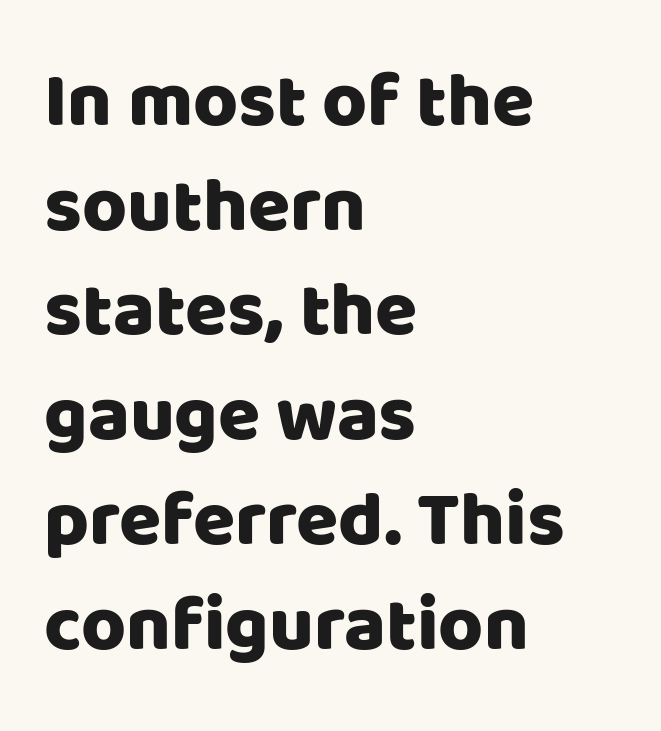
The image shows 77 px sans-serif type, upright; set left-aligned, normal line spacing (1.36x), normal letter spacing, not underlined; low stroke contrast and a large x-height.
